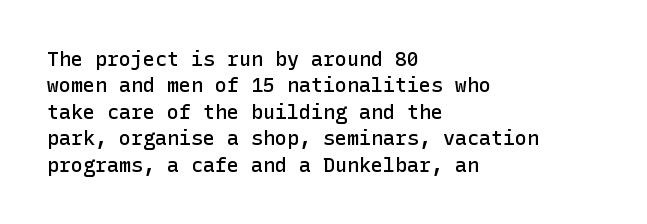
The image shows 20 px text type, upright; set left-aligned, normal line spacing (1.32x), normal letter spacing, not underlined.
